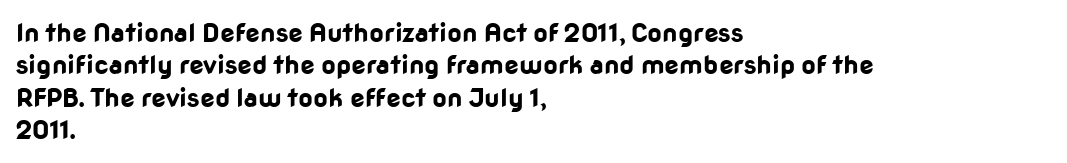
Interline gaps are of average width in this sample. Words float on clear page, feet unadorned. Weight check: bold — yes, fully. These lines were composed using upright roman letters.
